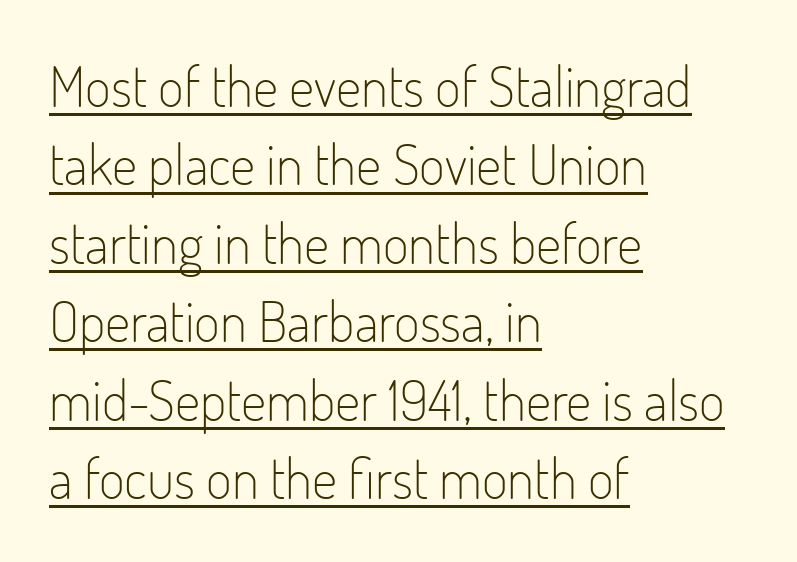
The image shows 56 px light, condensed sans-serif type, upright; set left-aligned, normal line spacing (1.4x), normal letter spacing, underlined; low stroke contrast and a small x-height.
